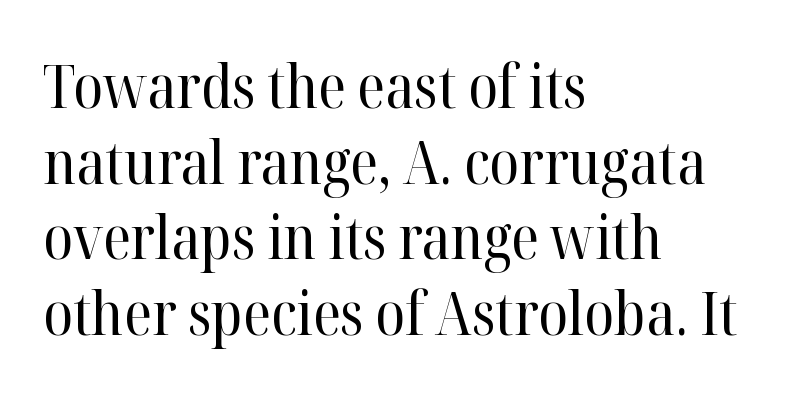
The image shows 60 px regular-weight serif type, upright; set left-aligned, normal line spacing (1.26x), normal letter spacing, not underlined; high stroke contrast and a medium x-height.
